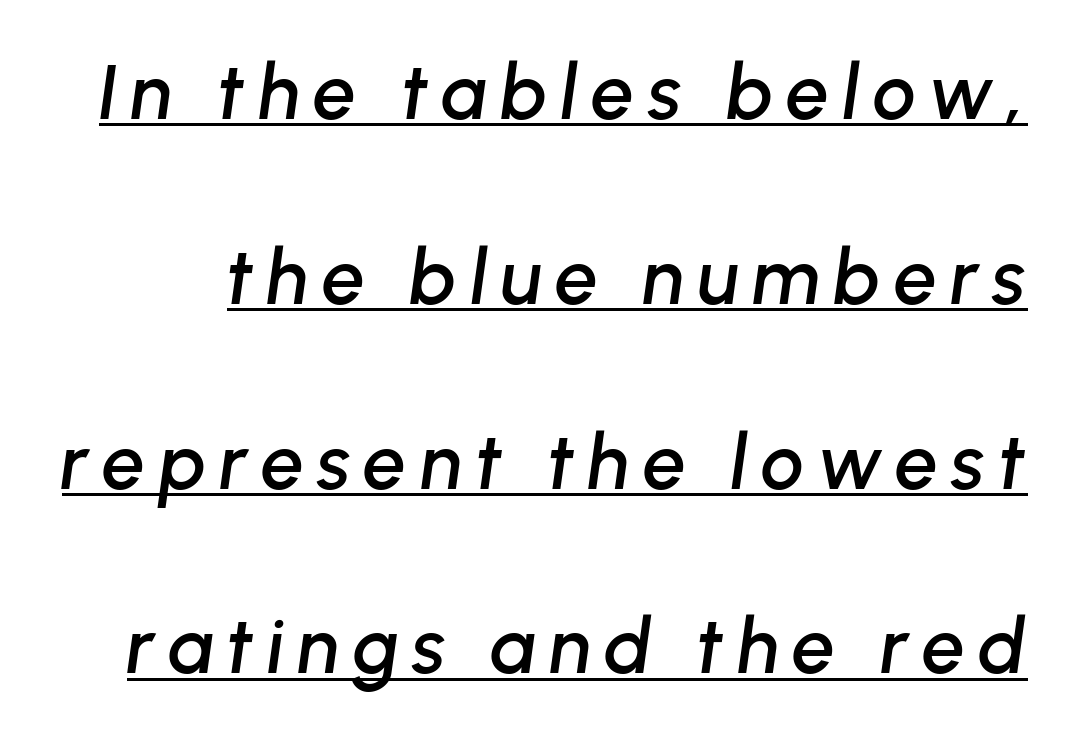
{"italic": "yes", "lean": "right", "slant_degrees": 8, "width": "normal", "stroke_contrast": "low", "x_height": "medium", "monospaced": "no", "underline": "yes", "line_spacing": "loose", "line_spacing_ratio": 2.4, "glyph_px": 77}
